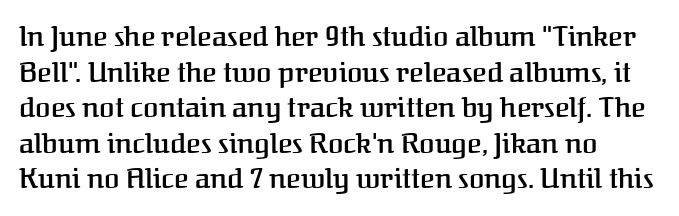
{"serif": "yes", "italic": "no", "bold": "semi", "weight": "semibold", "width": "normal", "stroke_contrast": "medium", "x_height": "medium", "monospaced": "no", "underline": "no", "line_spacing": "normal", "line_spacing_ratio": 1.27, "letter_spacing": "normal", "letter_spacing_em": 0.0, "glyph_px": 28}
